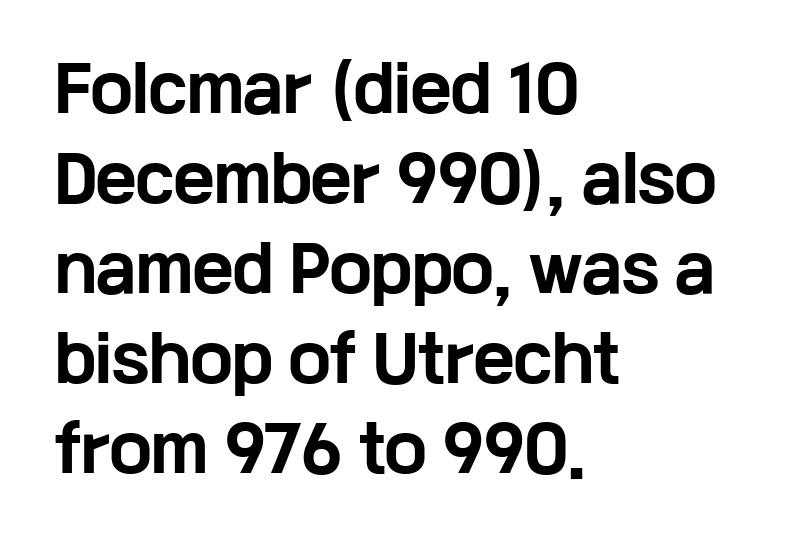
Q: Is the text bold? A: Yes.
Q: Is the text italic (slanted)? A: No, it is upright.
Q: Is the typeface a serif or a sans-serif typeface? A: Sans-serif.
Q: Is the text underlined? A: No.
Q: How is the paragraph aligned? A: Left-aligned.
Q: Is the spacing between letters normal or unusually wide? A: Normal.
Q: Is the spacing between lines tight, normal or loose? A: Normal.
Q: Width (condensed, normal, or wide)? A: Wide.
Q: Stroke contrast? A: Low.
Q: x-height? A: Medium.
Q: Monospaced? A: No.
